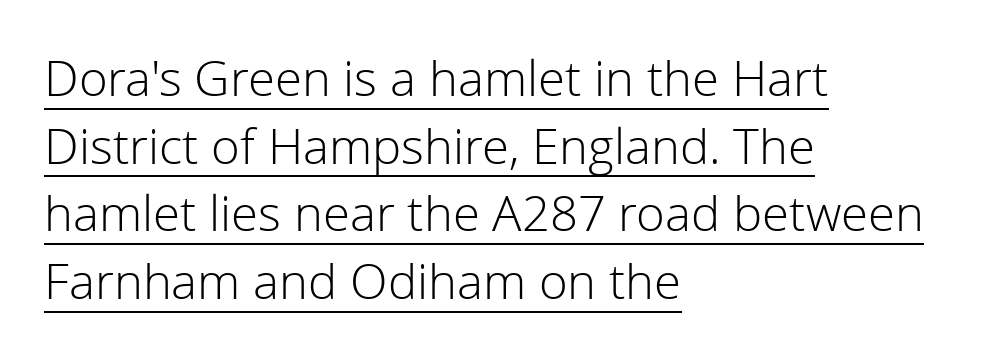
The rendered words wear a rule along their underside. Reading down the column, the eye jumps a familiar distance to each next line. The letterforms sit shoulder to shoulder at normal distance. No extra ink here — the face is not bold.
